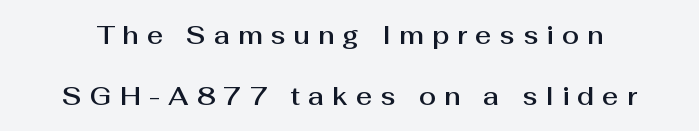
Q: Is the text italic (slanted)? A: No, it is upright.
Q: Is the text underlined? A: No.
Q: Is the spacing between letters normal or unusually wide? A: Unusually wide.
Q: Is the spacing between lines tight, normal or loose? A: Loose.
